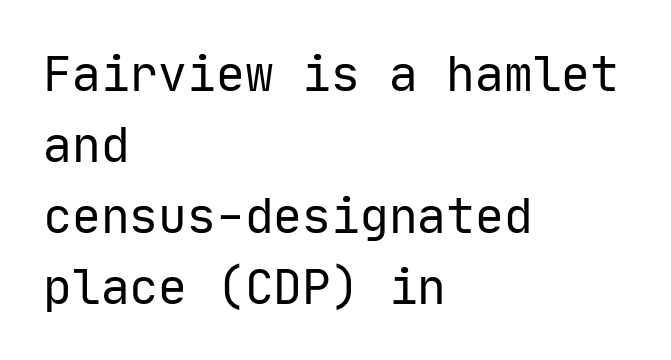
Note the uniform advance width — an 'i' takes as much space as an 'm'. Has an underline been added? It has not. Italic: no, the glyphs are upright roman. Vertically, the passage feels balanced, rows spaced as you'd expect. These lines keep a tight, regular rhythm from letter to letter.
